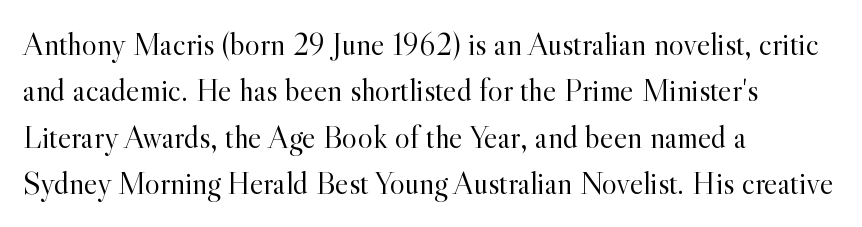
{"serif": "yes", "italic": "no", "bold": "no", "weight": "light", "width": "normal", "x_height": "small", "monospaced": "no", "underline": "no", "align": "left", "line_spacing": "normal", "line_spacing_ratio": 1.45, "letter_spacing": "normal", "letter_spacing_em": 0.0, "glyph_px": 32}
